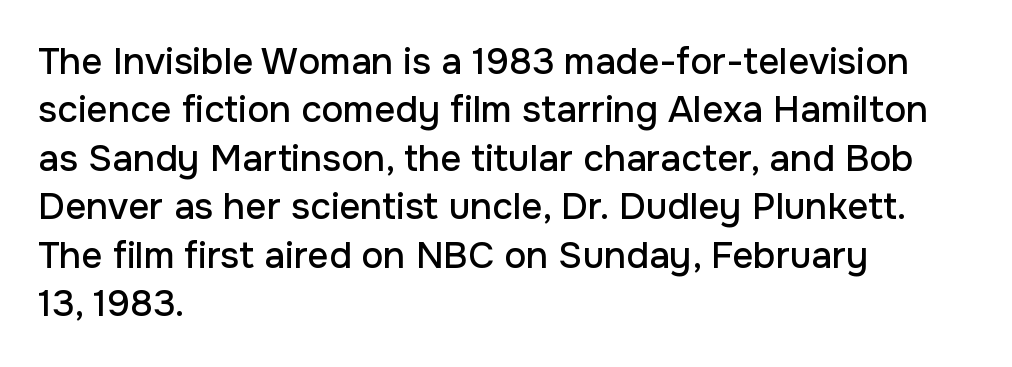
The image shows 37 px sans-serif type, upright; set left-aligned, normal line spacing (1.31x), normal letter spacing, not underlined; low stroke contrast and a medium x-height.
